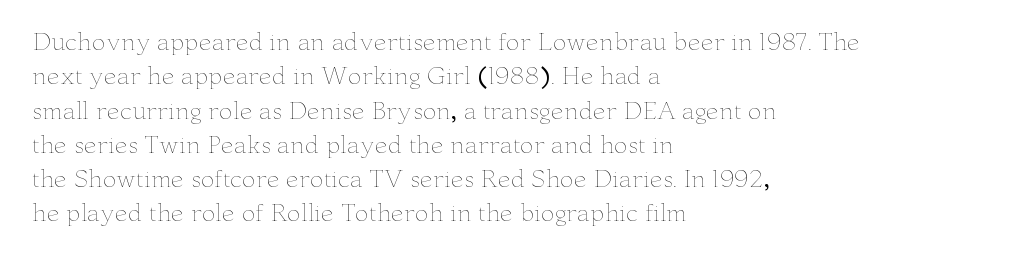
Q: Is the text bold? A: No.
Q: Is the text italic (slanted)? A: No, it is upright.
Q: Is the text underlined? A: No.
Q: How is the paragraph aligned? A: Left-aligned.
Q: Is the spacing between letters normal or unusually wide? A: Normal.
Q: Is the spacing between lines tight, normal or loose? A: Normal.
